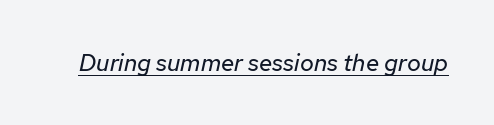
The image shows 24 px text type, italic (leaning right); set normal letter spacing, underlined.
